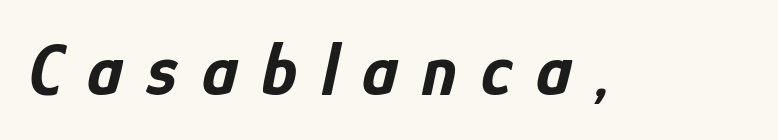
The image shows 74 px bold, condensed type, italic (leaning right); set unusually wide letter spacing (+0.33 em), not underlined; low stroke contrast and a medium x-height.
